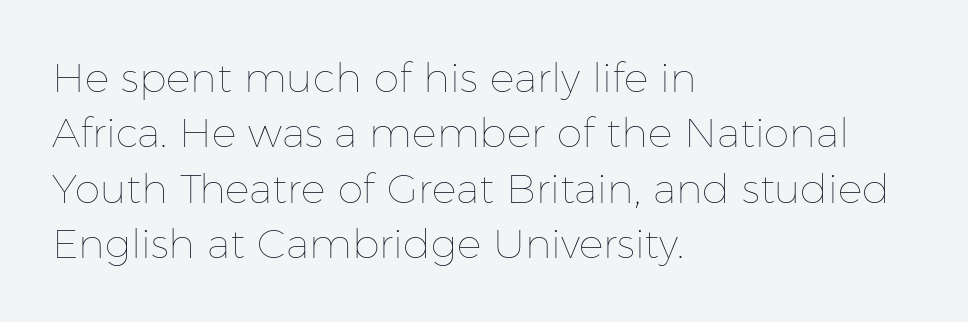
Q: Is the text bold? A: No.
Q: Is the text italic (slanted)? A: No, it is upright.
Q: Is the text underlined? A: No.
Q: How is the paragraph aligned? A: Left-aligned.
Q: Is the spacing between letters normal or unusually wide? A: Normal.
Q: Is the spacing between lines tight, normal or loose? A: Normal.
Q: Width (condensed, normal, or wide)? A: Normal.
Q: Stroke contrast? A: Low.
Q: x-height? A: Medium.
Q: Monospaced? A: No.
